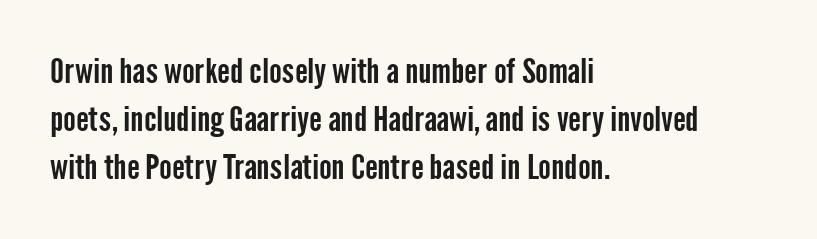
Q: Is the text italic (slanted)? A: No, it is upright.
Q: Is the typeface a serif or a sans-serif typeface? A: Sans-serif.
Q: Is the text underlined? A: No.
Q: How is the paragraph aligned? A: Left-aligned.
Q: Is the spacing between letters normal or unusually wide? A: Normal.
Q: Is the spacing between lines tight, normal or loose? A: Normal.
Q: Width (condensed, normal, or wide)? A: Condensed.
Q: Stroke contrast? A: Low.
Q: x-height? A: Medium.
Q: Monospaced? A: No.
